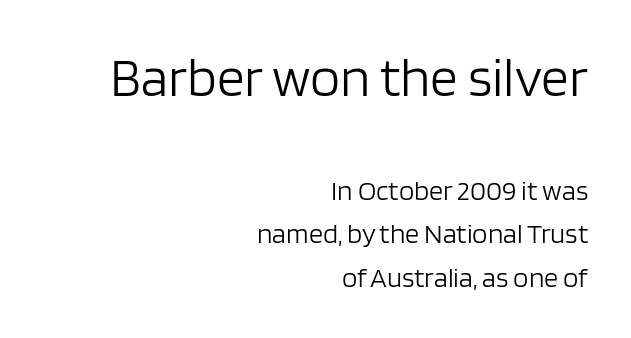
Just letters on the line, the space beneath them empty. Is this a fixed-width face? No — the glyphs have proportional, varying widths. If you squint, the top block still reads clearly — it's the larger of the two. Regular leading. The font's upright variant was chosen for this text.
